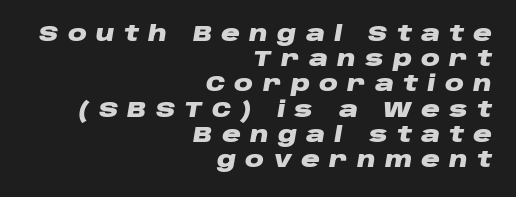
{"italic": "yes", "lean": "right", "slant_degrees": 10, "bold": "yes", "underline": "no", "align": "right", "line_spacing_ratio": 1.2, "letter_spacing": "wide", "letter_spacing_em": 0.44, "glyph_px": 21}
